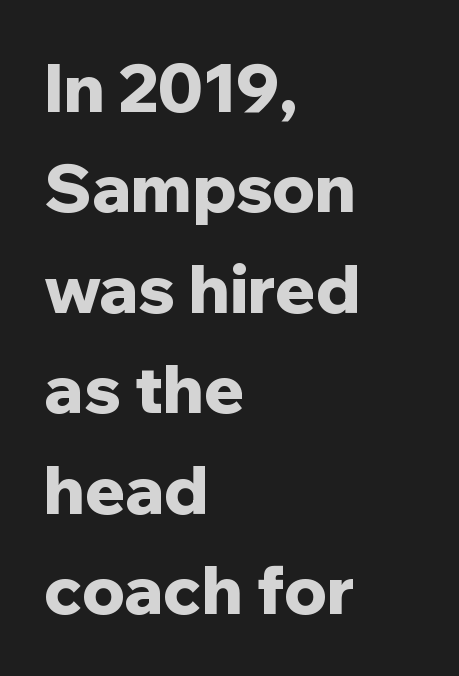
No italicization has been applied; the sample stays upright. The rendering uses a moderate line-height, typical for paragraphs. Unmarked baselines from the first word to the last. Tracking here is standard; glyphs follow each other at the usual distance. Stroke terminals: plain, sans-serif. Note the varied advance widths — an 'i' is clearly narrower than an 'm'.
